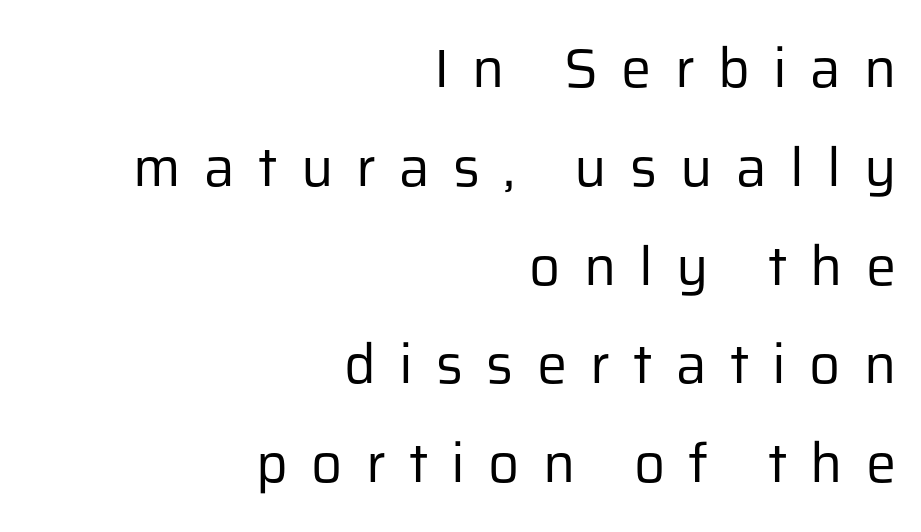
Q: Is the text bold? A: No.
Q: Is the text italic (slanted)? A: No, it is upright.
Q: Is the typeface a serif or a sans-serif typeface? A: Sans-serif.
Q: Is the text underlined? A: No.
Q: How is the paragraph aligned? A: Right-aligned.
Q: Is the spacing between letters normal or unusually wide? A: Unusually wide.
Q: Width (condensed, normal, or wide)? A: Normal.
Q: Stroke contrast? A: Low.
Q: x-height? A: Medium.
Q: Monospaced? A: No.
